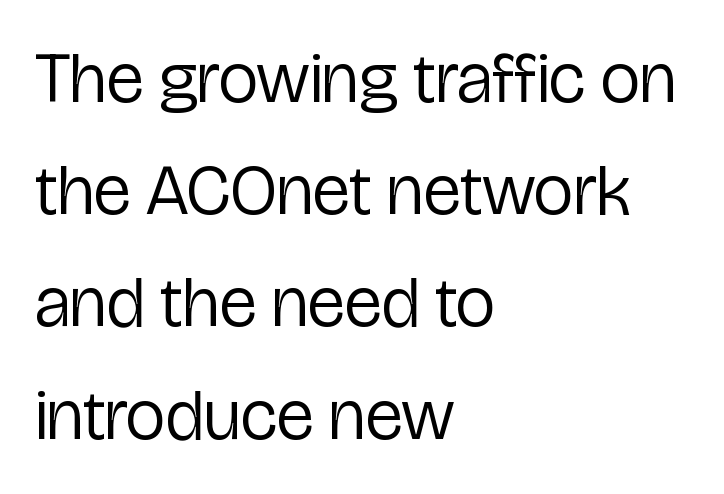
Q: Is the text bold? A: No.
Q: Is the text italic (slanted)? A: No, it is upright.
Q: Is the typeface a serif or a sans-serif typeface? A: Sans-serif.
Q: Is the text underlined? A: No.
Q: How is the paragraph aligned? A: Left-aligned.
Q: Is the spacing between letters normal or unusually wide? A: Normal.
Q: Is the spacing between lines tight, normal or loose? A: Normal.
Q: Width (condensed, normal, or wide)? A: Condensed.
Q: Stroke contrast? A: Low.
Q: x-height? A: Medium.
Q: Monospaced? A: No.
